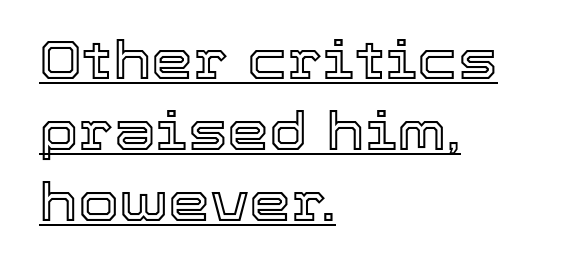
Successive baselines arrive at the customary interval. This sample uses plain, unmodified letter spacing. Note the varied advance widths — an 'i' is clearly narrower than an 'm'. Caption: lettering with a line underneath. This rendering uses left alignment, leaving the right contour irregular.
